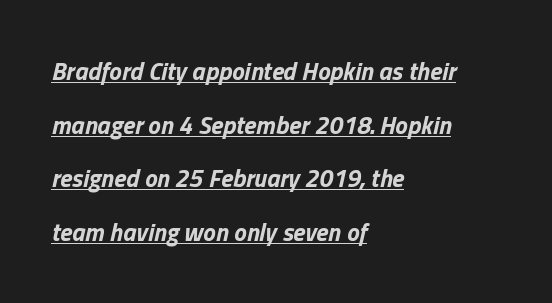
{"italic": "yes", "lean": "right", "slant_degrees": 13, "bold": "yes", "underline": "yes", "align": "left", "line_spacing": "loose", "line_spacing_ratio": 2.15, "letter_spacing": "normal", "letter_spacing_em": 0.0, "glyph_px": 25}
